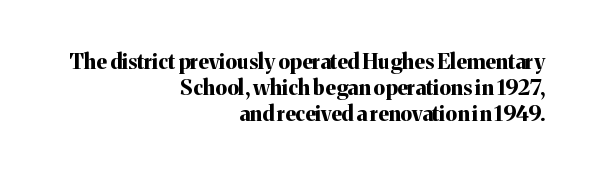
In terms of leading, this rendering sits right in the middle. Nothing unusual about the tracking: characters are spaced as the font intends. How heavy is the stroke? Heavy — this is a bold. The words here are not underlined. This is roman type, the default non-slanted kind.
